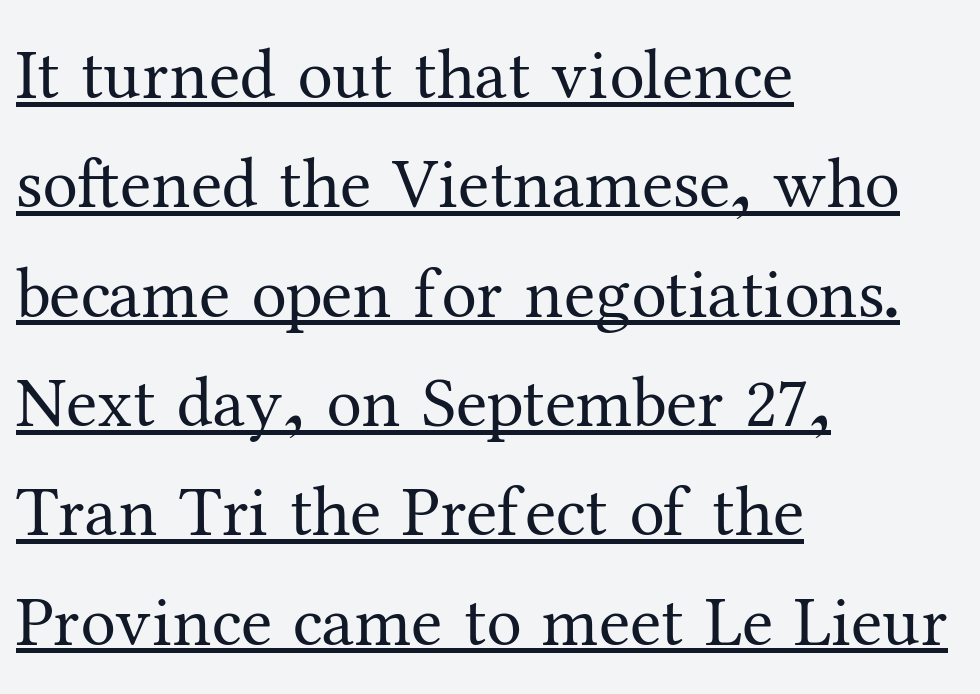
The image shows 71 px regular-weight serif type, upright; set left-aligned, normal line spacing (1.54x), normal letter spacing, underlined; medium stroke contrast and a medium x-height.
